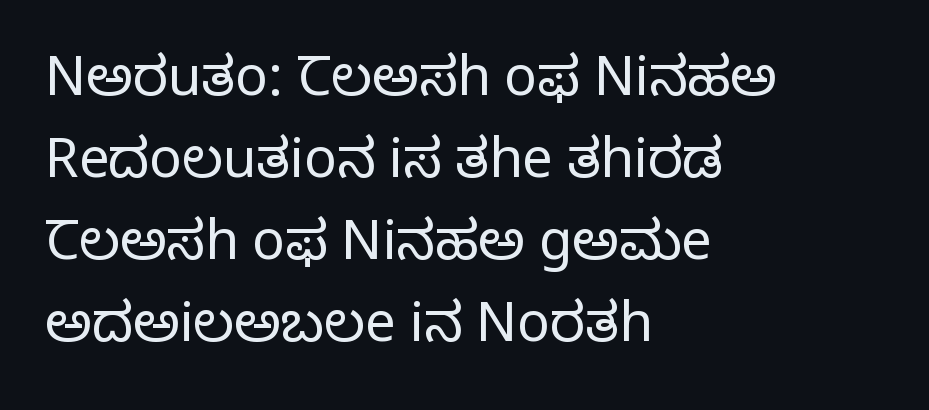
{"serif": "yes", "italic": "no", "bold": "no", "weight": "regular", "width": "normal", "stroke_contrast": "low", "x_height": "large", "monospaced": "no", "underline": "no", "align": "left", "line_spacing": "normal", "line_spacing_ratio": 1.52, "letter_spacing": "normal", "letter_spacing_em": 0.0, "glyph_px": 54}
